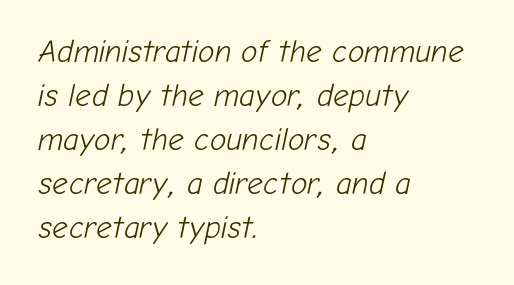
{"italic": "yes", "lean": "right", "slant_degrees": 12, "bold": "no", "weight": "light", "width": "normal", "stroke_contrast": "low", "x_height": "medium", "monospaced": "no", "underline": "no", "align": "left", "line_spacing": "normal", "line_spacing_ratio": 1.42, "letter_spacing": "normal", "letter_spacing_em": 0.0, "glyph_px": 31}
